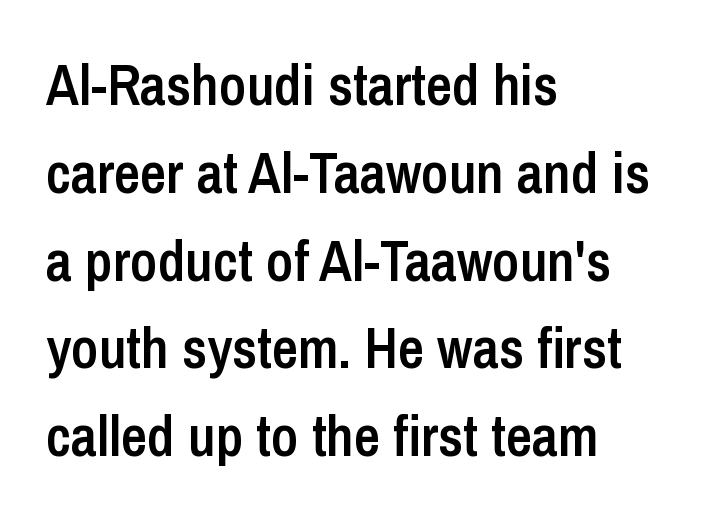
Q: Is the text bold? A: Semi-bold.
Q: Is the text italic (slanted)? A: No, it is upright.
Q: Is the typeface a serif or a sans-serif typeface? A: Sans-serif.
Q: Is the text underlined? A: No.
Q: How is the paragraph aligned? A: Left-aligned.
Q: Is the spacing between letters normal or unusually wide? A: Normal.
Q: Is the spacing between lines tight, normal or loose? A: Normal.
Q: Width (condensed, normal, or wide)? A: Condensed.
Q: Stroke contrast? A: Low.
Q: x-height? A: Medium.
Q: Monospaced? A: No.
